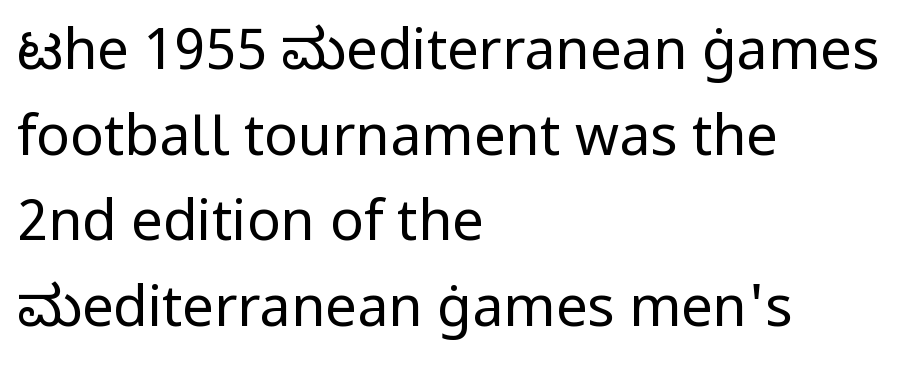
The image shows 56 px regular-weight sans-serif type, upright; set left-aligned, normal line spacing (1.53x), normal letter spacing, not underlined; low stroke contrast and a medium x-height.
